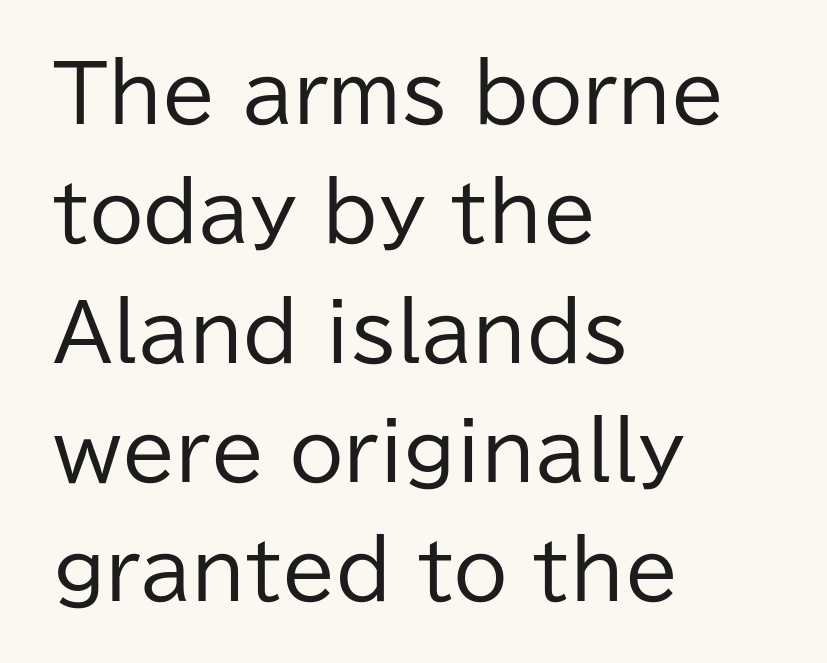
{"serif": "no", "italic": "no", "bold": "no", "weight": "regular", "width": "normal", "stroke_contrast": "low", "x_height": "medium", "monospaced": "no", "underline": "no", "align": "left", "line_spacing": "normal", "line_spacing_ratio": 1.53, "letter_spacing": "normal", "letter_spacing_em": 0.0, "glyph_px": 78}
